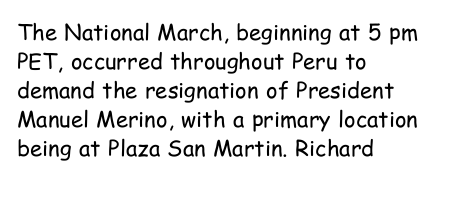
Tall strokes in this sample are plumb rather than angled. The passage shown has conventional tracking throughout. Every row of glyphs begins at an identical x-position on the left. A normal amount of white space separates one row of letters from the next. Type without underlining.
